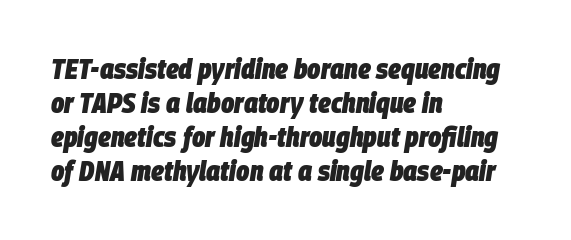
Q: Is the text bold? A: Yes.
Q: Is the text italic (slanted)? A: Yes, it leans right by about 9 degrees.
Q: Is the text underlined? A: No.
Q: How is the paragraph aligned? A: Left-aligned.
Q: Is the spacing between letters normal or unusually wide? A: Normal.
Q: Width (condensed, normal, or wide)? A: Condensed.
Q: Stroke contrast? A: Low.
Q: x-height? A: Large.
Q: Monospaced? A: No.
